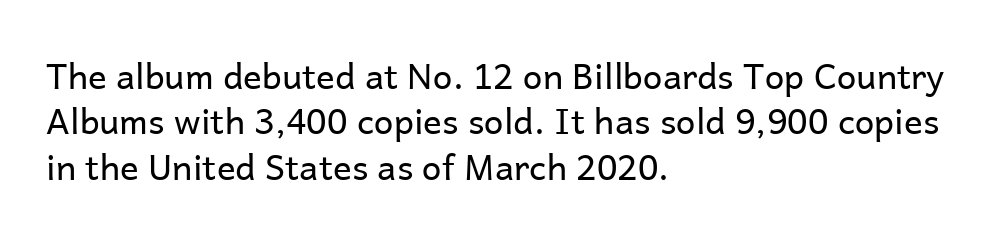
The image shows 35 px regular-weight sans-serif type, upright; set left-aligned, normal line spacing (1.3x), normal letter spacing, not underlined; low stroke contrast and a medium x-height.
